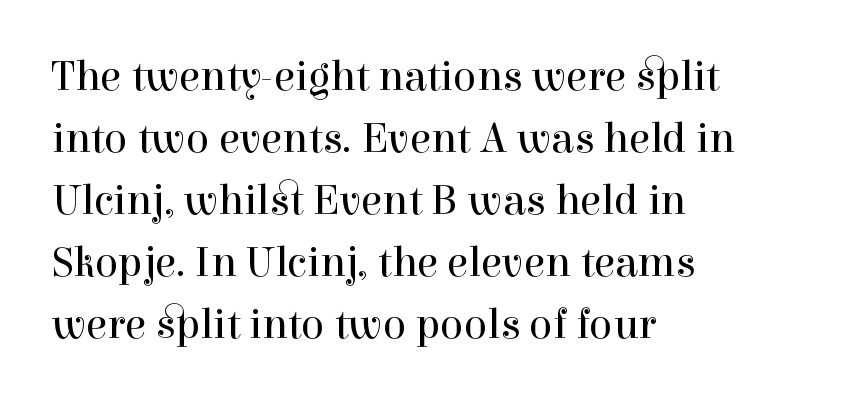
The image shows 43 px regular-weight serif type, upright; set left-aligned, normal line spacing (1.44x), normal letter spacing, not underlined; a medium x-height.
